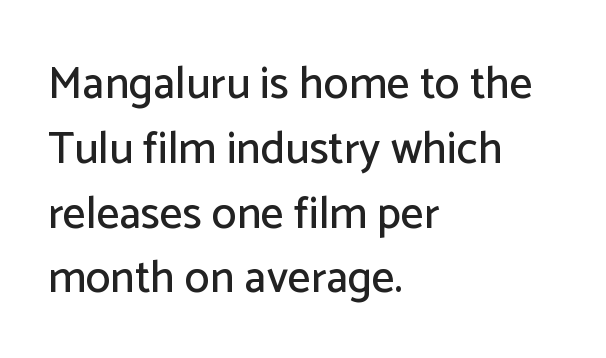
{"serif": "no", "italic": "no", "width": "normal", "stroke_contrast": "low", "x_height": "medium", "monospaced": "no", "underline": "no", "align": "left", "line_spacing": "normal", "line_spacing_ratio": 1.44, "letter_spacing": "normal", "letter_spacing_em": 0.0, "glyph_px": 45}
